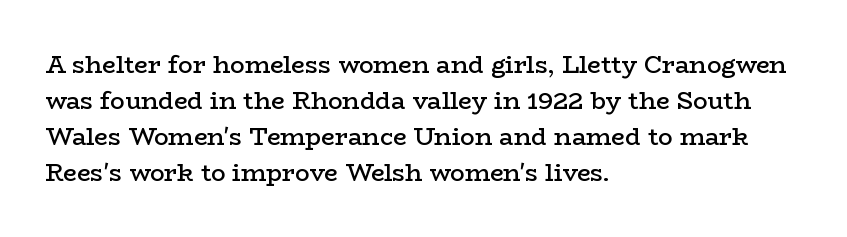
The image shows 24 px text type, upright; set left-aligned, normal line spacing (1.5x), normal letter spacing, not underlined.
